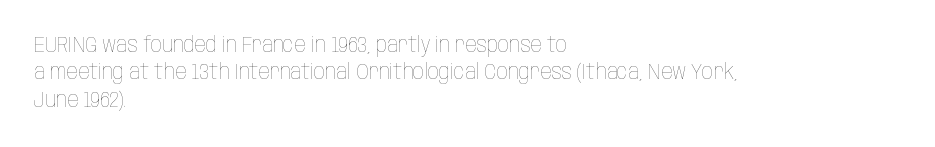
Rendered with straight, roman letterforms. Weight: not bold — regular or lighter. Words appear dense and cohesive because spacing is normal. Horizontal alignment here is leftward, the default for most running prose. A clean baseline with only descenders dipping below it.
